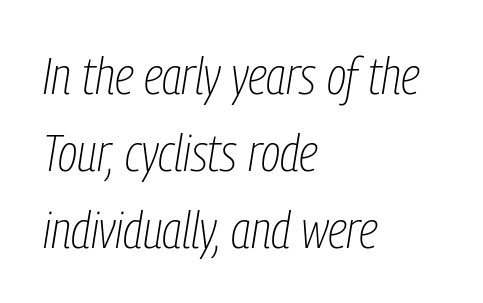
{"italic": "yes", "lean": "right", "slant_degrees": 9, "bold": "no", "weight": "thin", "width": "condensed", "stroke_contrast": "low", "x_height": "medium", "monospaced": "no", "underline": "no", "align": "left", "line_spacing": "normal", "line_spacing_ratio": 1.48, "letter_spacing": "normal", "letter_spacing_em": 0.0, "glyph_px": 52}
